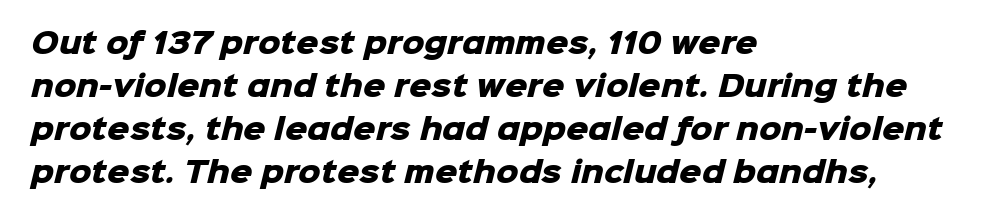
In CSS terms this would be text-align: left. Regarding leading, the lines here are spaced in the standard way. The font family rendered here belongs to the sans-serif group. Only glyphs here, with clear space below each row.
